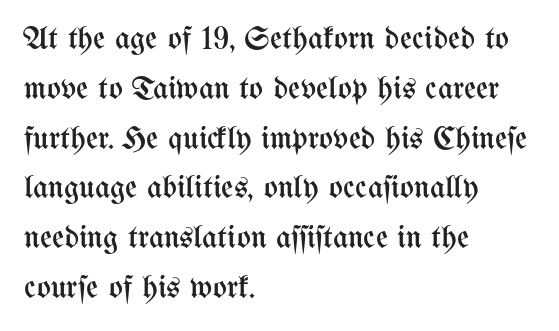
Looks like regular typesetting: each glyph gets only the width it needs. The passage is arranged the way most books set body copy — flush left. Weight: regular or lighter. The glyphs are unaccompanied by any horizontal stroke below them. Does the lettering tilt? It doesn't — this is upright. Compared with typical paragraphs, the rows here are spaced about the same.
